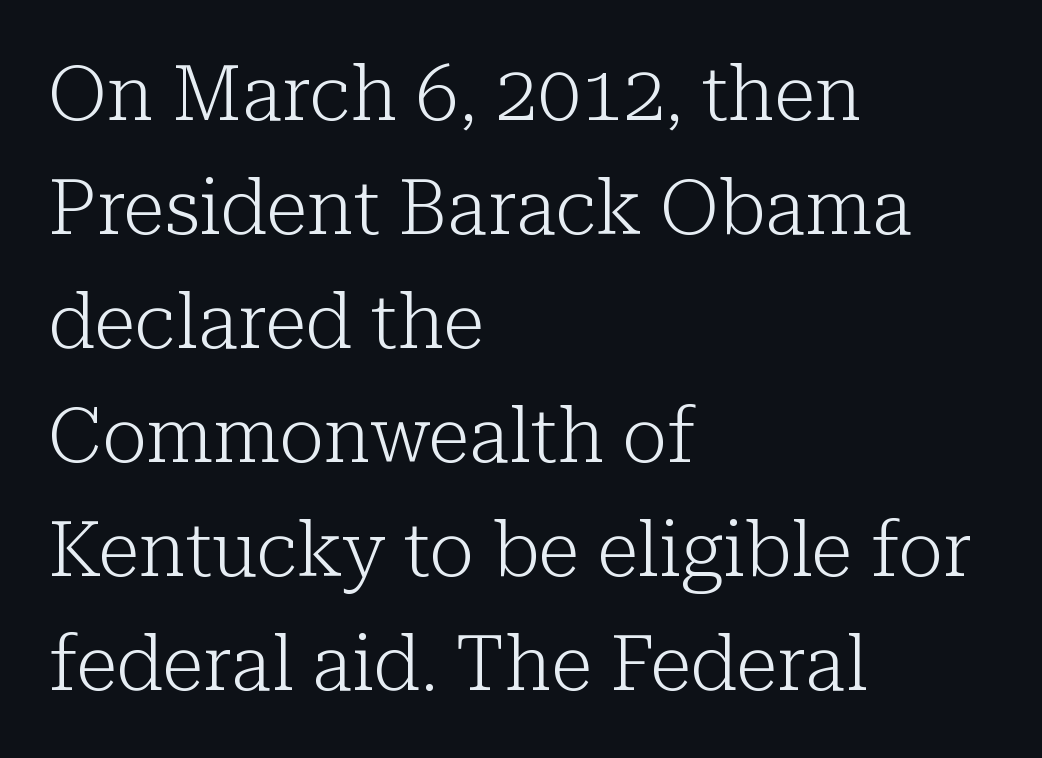
Note the varied advance widths — an 'i' is clearly narrower than an 'm'. The leading is moderate, giving the passage an even texture. A roman cut, with each character standing at attention. To sum up the face: it has serifs. Descenders hang freely into open space. Observe the ordinary spacing: letters are neighbours, not strangers.
